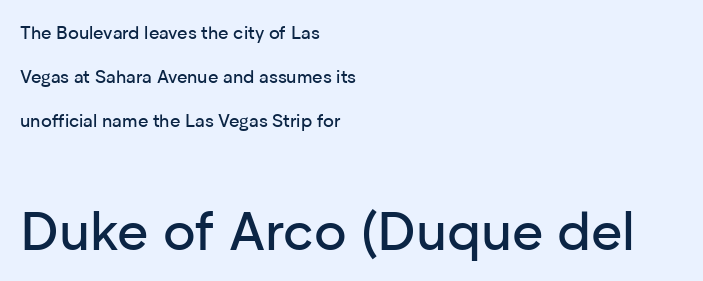
Q: Is the text italic (slanted)? A: No, it is upright.
Q: Is the typeface a serif or a sans-serif typeface? A: Sans-serif.
Q: Is the text underlined? A: No.
Q: How is the paragraph aligned? A: Left-aligned.
Q: Is the spacing between letters normal or unusually wide? A: Normal.
Q: Is the spacing between lines tight, normal or loose? A: Loose.
Q: Which block of text is set in a larger size, the first (top) or the second (bottom)? A: The second (bottom) one.
Q: Width (condensed, normal, or wide)? A: Normal.
Q: Stroke contrast? A: Low.
Q: x-height? A: Medium.
Q: Monospaced? A: No.
